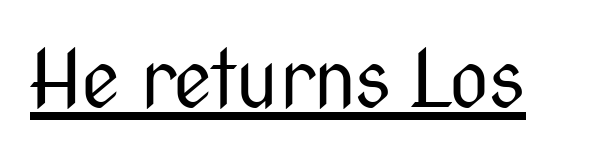
Notice how the stems are strictly vertical — no italics here. A typesetter would call this zero additional tracking. Weight: not bold — regular or lighter. Proportional: the letters do not fall into vertical columns. This rendering features underlined lettering. A sans-serif font was chosen for this passage.
